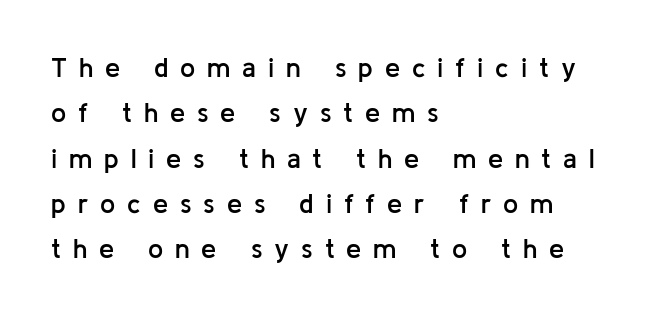
The image shows 27 px text type, upright; set left-aligned, normal line spacing (1.68x), unusually wide letter spacing (+0.44 em), not underlined.
